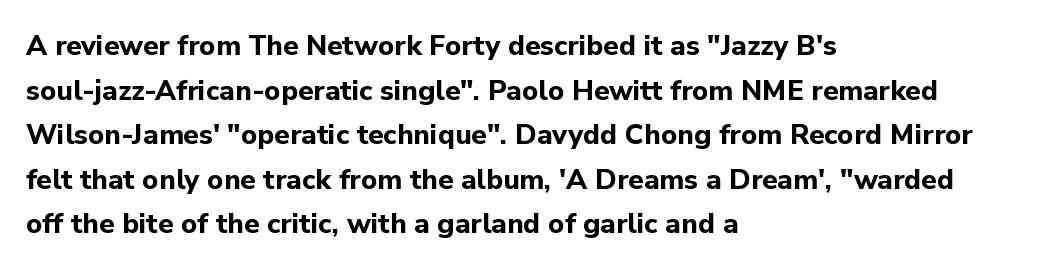
Q: Is the text bold? A: Yes.
Q: Is the text italic (slanted)? A: No, it is upright.
Q: Is the typeface a serif or a sans-serif typeface? A: Sans-serif.
Q: Is the text underlined? A: No.
Q: How is the paragraph aligned? A: Left-aligned.
Q: Is the spacing between letters normal or unusually wide? A: Normal.
Q: Is the spacing between lines tight, normal or loose? A: Normal.
Q: Width (condensed, normal, or wide)? A: Normal.
Q: Stroke contrast? A: Low.
Q: x-height? A: Medium.
Q: Monospaced? A: No.
